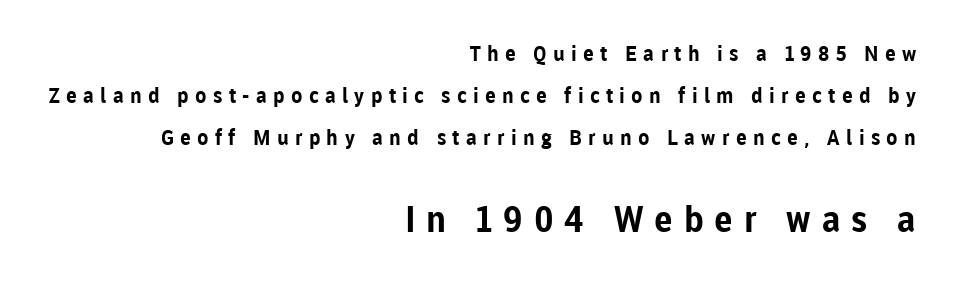
Q: Is the text bold? A: Yes.
Q: Is the text italic (slanted)? A: No, it is upright.
Q: Is the typeface a serif or a sans-serif typeface? A: Sans-serif.
Q: Is the text underlined? A: No.
Q: How is the paragraph aligned? A: Right-aligned.
Q: Is the spacing between letters normal or unusually wide? A: Unusually wide.
Q: Is the spacing between lines tight, normal or loose? A: Loose.
Q: Which block of text is set in a larger size, the first (top) or the second (bottom)? A: The second (bottom) one.
Q: Width (condensed, normal, or wide)? A: Normal.
Q: Stroke contrast? A: Low.
Q: x-height? A: Medium.
Q: Monospaced? A: No.
